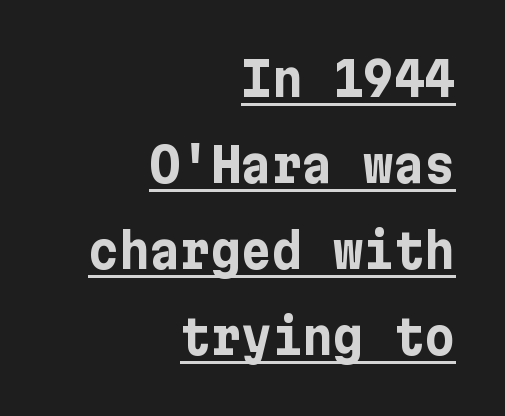
The line texture is even and compact thanks to regular tracking. You'd pick this weight for a headline — it's a proper bold. Somebody hit Ctrl+U on this one — the words are underlined. This is roman type, the default non-slanted kind. Grotesque or geometric, the face here clearly has no serifs. Short and long lines alike share a common ending point at right.
